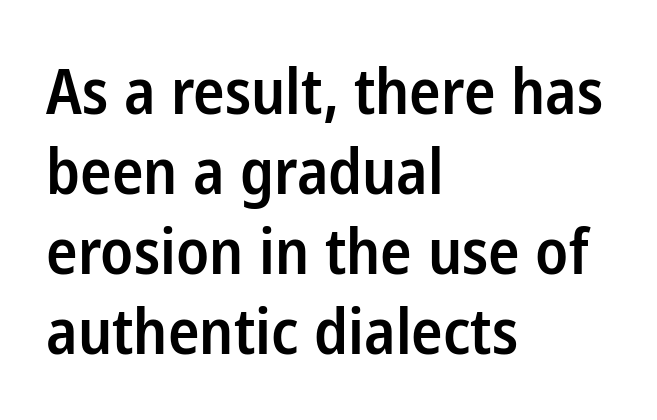
{"serif": "no", "italic": "no", "bold": "semi", "weight": "semibold", "width": "condensed", "stroke_contrast": "low", "x_height": "medium", "monospaced": "no", "underline": "no", "align": "left", "line_spacing": "normal", "line_spacing_ratio": 1.27, "letter_spacing": "normal", "letter_spacing_em": 0.0, "glyph_px": 63}
